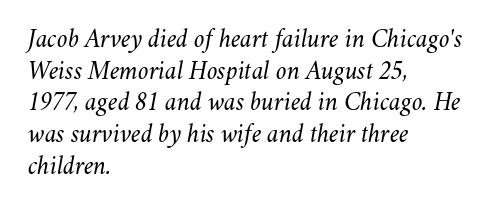
Is the letter spacing exaggerated? No — it looks like the ordinary default. This rendering uses left alignment, leaving the right contour irregular. Stems here are at most as thick as an everyday book face. Bare-footed words on every line.
